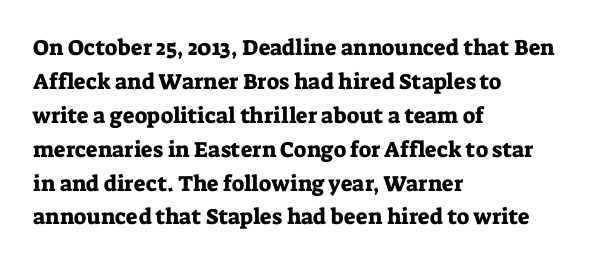
Inter-character spacing is left at the font's built-in metrics. A bare baseline throughout the passage. The typography opts for an upright posture over an oblique one. Casual observation: everything's shoved over to the left.
